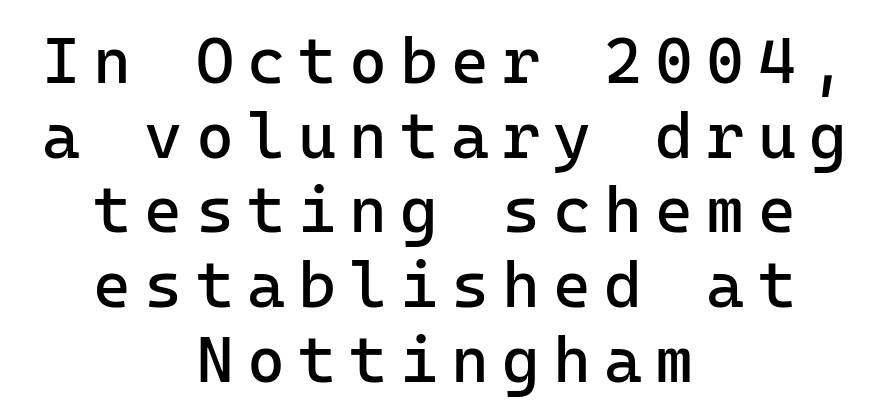
{"serif": "no", "italic": "no", "bold": "no", "weight": "regular", "width": "normal", "stroke_contrast": "low", "x_height": "medium", "monospaced": "yes", "underline": "no", "align": "center", "line_spacing": "tight", "line_spacing_ratio": 1.15, "letter_spacing": "wide", "letter_spacing_em": 0.2, "glyph_px": 65}
